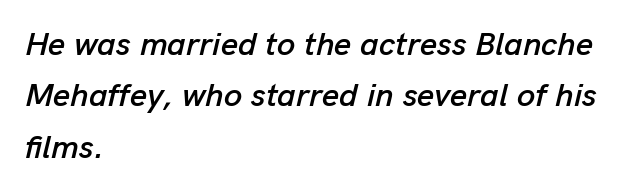
Q: Is the text italic (slanted)? A: Yes, it leans right by about 13 degrees.
Q: Is the text underlined? A: No.
Q: How is the paragraph aligned? A: Left-aligned.
Q: Is the spacing between letters normal or unusually wide? A: Normal.
Q: Is the spacing between lines tight, normal or loose? A: Normal.
Q: Width (condensed, normal, or wide)? A: Normal.
Q: Stroke contrast? A: Low.
Q: x-height? A: Medium.
Q: Monospaced? A: No.
